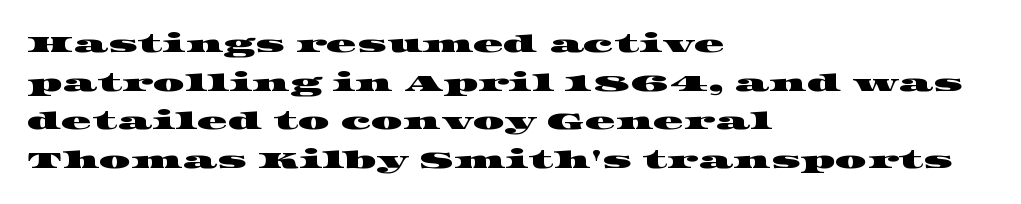
Q: Is the text underlined? A: No.
Q: How is the paragraph aligned? A: Left-aligned.
Q: Is the spacing between letters normal or unusually wide? A: Normal.
Q: Is the spacing between lines tight, normal or loose? A: Normal.
